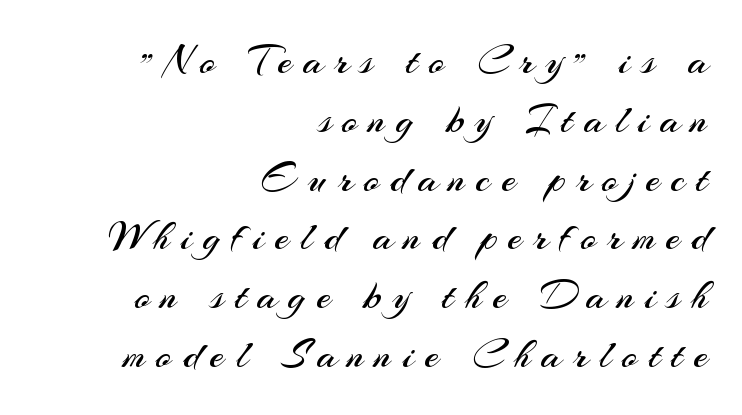
Q: Is the text bold? A: No.
Q: Is the text italic (slanted)? A: Yes.
Q: Is the typeface a serif or a sans-serif typeface? A: Sans-serif.
Q: Is the text underlined? A: No.
Q: How is the paragraph aligned? A: Right-aligned.
Q: Is the spacing between letters normal or unusually wide? A: Unusually wide.
Q: Is the spacing between lines tight, normal or loose? A: Normal.
Q: Width (condensed, normal, or wide)? A: Normal.
Q: Stroke contrast? A: Medium.
Q: x-height? A: Small.
Q: Monospaced? A: No.
